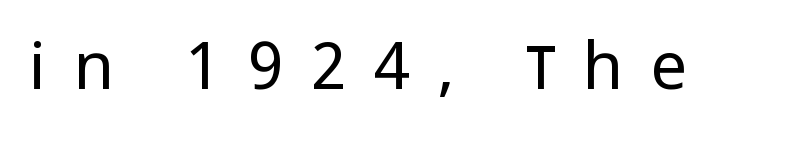
Q: Is the text bold? A: No.
Q: Is the text italic (slanted)? A: No, it is upright.
Q: Is the typeface a serif or a sans-serif typeface? A: Sans-serif.
Q: Is the text underlined? A: No.
Q: Is the spacing between letters normal or unusually wide? A: Unusually wide.
Q: Width (condensed, normal, or wide)? A: Condensed.
Q: Stroke contrast? A: Low.
Q: x-height? A: Large.
Q: Monospaced? A: No.
